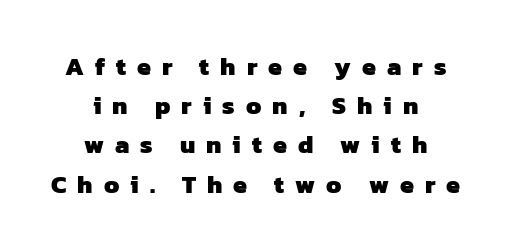
Words appear elongated and porous because spacing is wide. The text block is weighted toward neither margin, spreading evenly from the middle. Clear beneath every line of the passage. Strokes here are thick enough to call this a true bold. Is there much room between lines? A standard amount, neither cramped nor airy.
